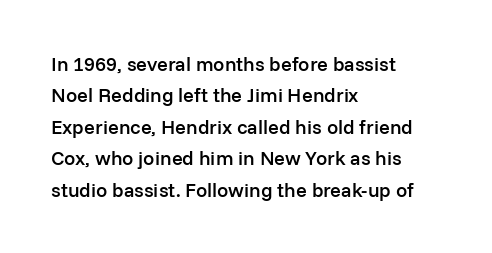
The characters look somewhat weighty, a semibold short of true bold. The passage shown is not underscored anywhere. Tall strokes in this sample are plumb rather than angled. Observe the ordinary spacing: letters are neighbours, not strangers.
